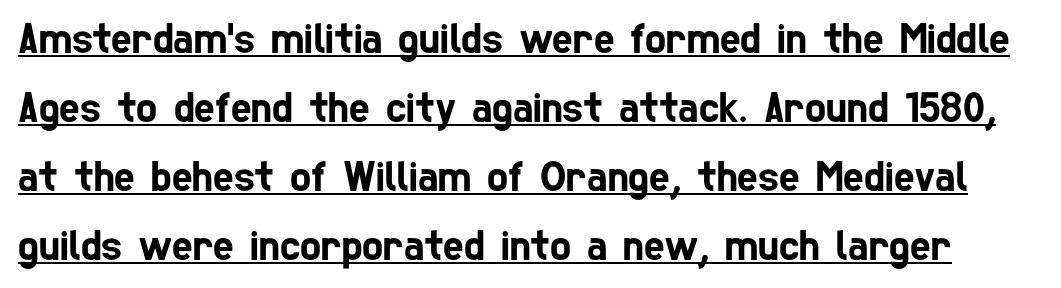
Q: Is the typeface a serif or a sans-serif typeface? A: Sans-serif.
Q: Is the text underlined? A: Yes.
Q: Is the spacing between letters normal or unusually wide? A: Normal.
Q: Is the spacing between lines tight, normal or loose? A: Normal.
Q: Width (condensed, normal, or wide)? A: Condensed.
Q: Stroke contrast? A: Low.
Q: x-height? A: Medium.
Q: Monospaced? A: No.
